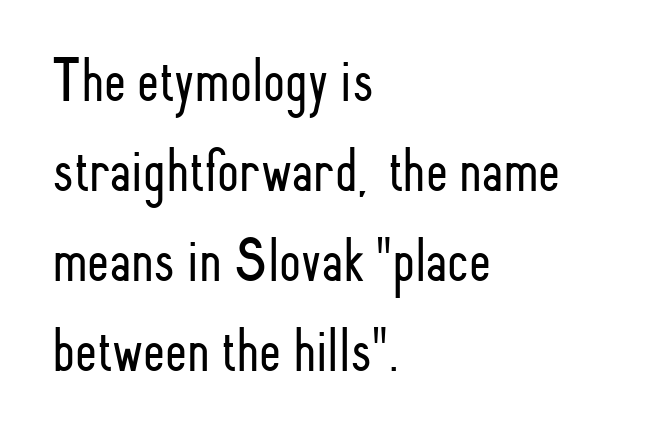
{"serif": "no", "italic": "no", "bold": "no", "weight": "light", "width": "condensed", "stroke_contrast": "low", "x_height": "small", "monospaced": "no", "underline": "no", "align": "left", "line_spacing": "normal", "line_spacing_ratio": 1.43, "letter_spacing": "normal", "letter_spacing_em": 0.0, "glyph_px": 63}
